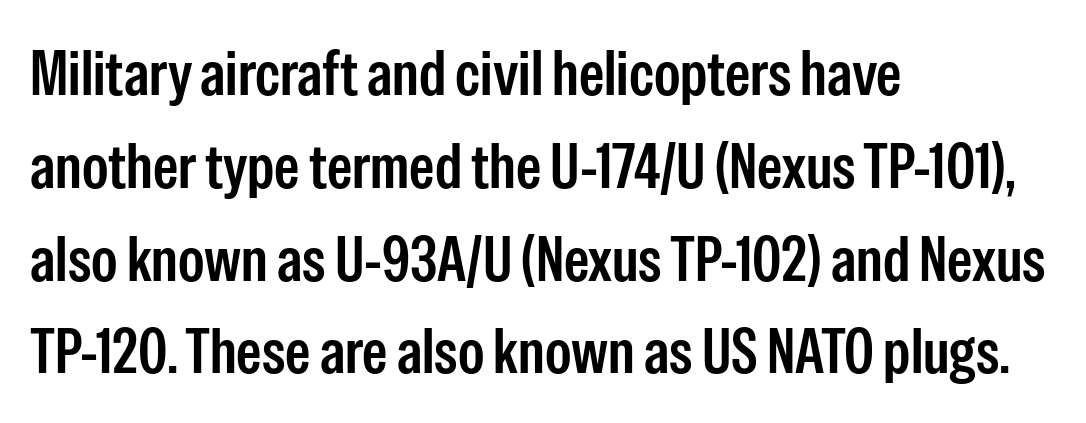
The image shows 64 px condensed sans-serif type, upright; set left-aligned, normal line spacing (1.45x), normal letter spacing, not underlined; low stroke contrast and a medium x-height.
